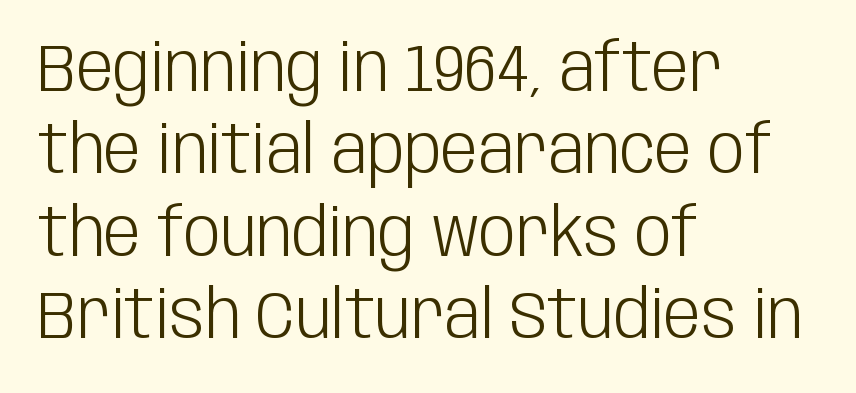
{"serif": "no", "italic": "no", "bold": "no", "weight": "light", "width": "condensed", "stroke_contrast": "low", "x_height": "large", "monospaced": "no", "underline": "no", "align": "left", "line_spacing": "normal", "line_spacing_ratio": 1.25, "letter_spacing": "normal", "letter_spacing_em": 0.0, "glyph_px": 66}
